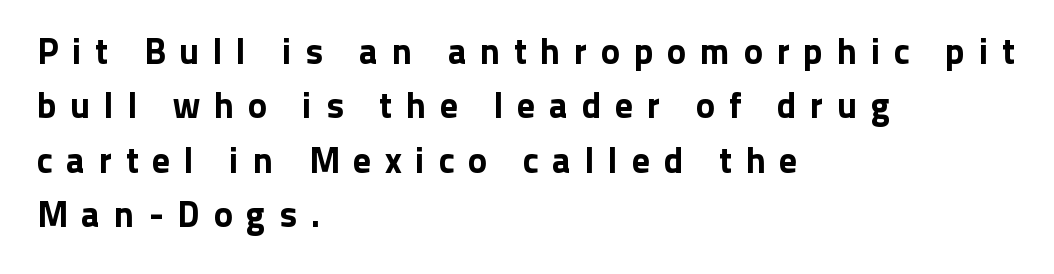
The image shows 36 px sans-serif type, upright; set left-aligned, normal line spacing (1.51x), unusually wide letter spacing (+0.38 em), not underlined; low stroke contrast and a medium x-height.
